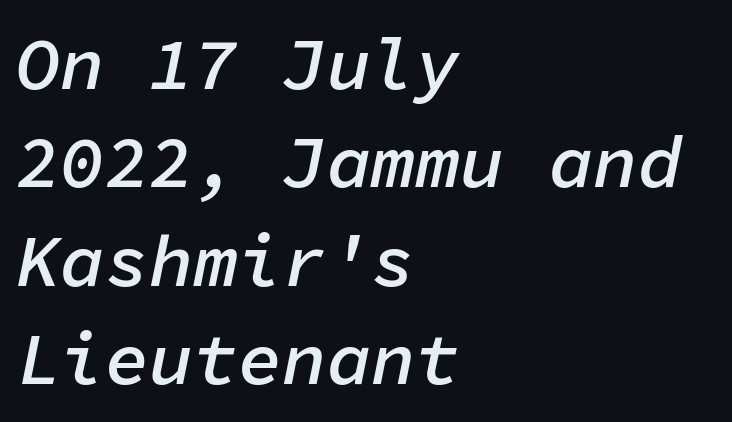
The image shows 74 px semibold type, italic (leaning right), monospaced; set left-aligned, normal line spacing (1.33x), normal letter spacing, not underlined; low stroke contrast and a medium x-height.
